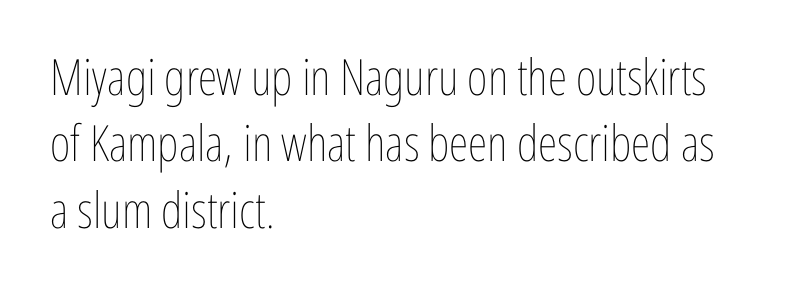
Q: Is the text bold? A: No.
Q: Is the text italic (slanted)? A: No, it is upright.
Q: Is the text underlined? A: No.
Q: How is the paragraph aligned? A: Left-aligned.
Q: Is the spacing between letters normal or unusually wide? A: Normal.
Q: Is the spacing between lines tight, normal or loose? A: Normal.
Q: Width (condensed, normal, or wide)? A: Condensed.
Q: Stroke contrast? A: Low.
Q: x-height? A: Medium.
Q: Monospaced? A: No.
